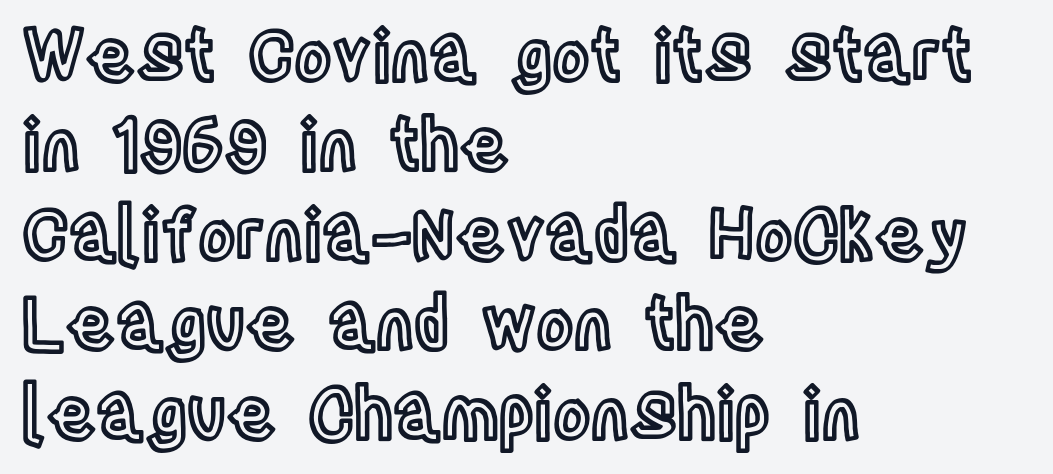
The image shows 71 px condensed type, upright; set left-aligned, normal line spacing (1.26x), normal letter spacing, not underlined; a large x-height.
